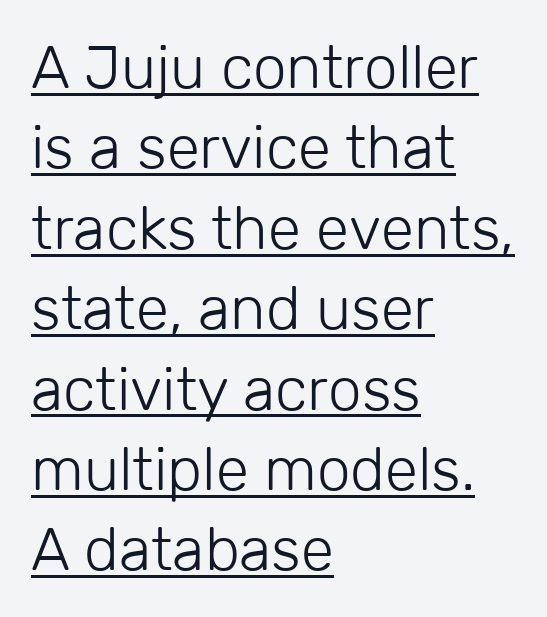
{"serif": "no", "italic": "no", "bold": "no", "weight": "light", "width": "normal", "stroke_contrast": "low", "x_height": "medium", "monospaced": "no", "underline": "yes", "align": "left", "line_spacing": "normal", "line_spacing_ratio": 1.34, "letter_spacing": "normal", "letter_spacing_em": 0.0, "glyph_px": 60}
